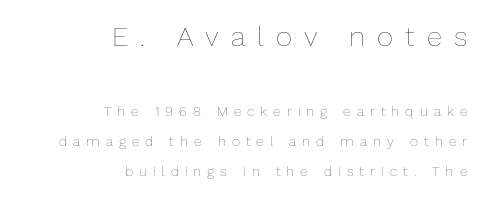
Q: Is the text bold? A: No.
Q: Is the text italic (slanted)? A: No, it is upright.
Q: Is the text underlined? A: No.
Q: How is the paragraph aligned? A: Right-aligned.
Q: Is the spacing between letters normal or unusually wide? A: Unusually wide.
Q: Is the spacing between lines tight, normal or loose? A: Loose.
Q: Which block of text is set in a larger size, the first (top) or the second (bottom)? A: The first (top) one.
Q: Width (condensed, normal, or wide)? A: Normal.
Q: Stroke contrast? A: Low.
Q: x-height? A: Medium.
Q: Monospaced? A: No.
